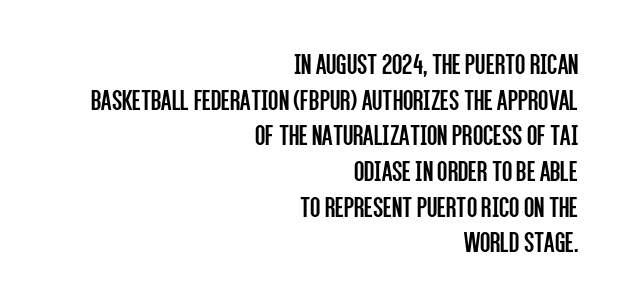
The image shows 30 px regular-weight, condensed sans-serif type, upright; set right-aligned, line spacing 1.19x, normal letter spacing, not underlined; low stroke contrast and a large x-height.
